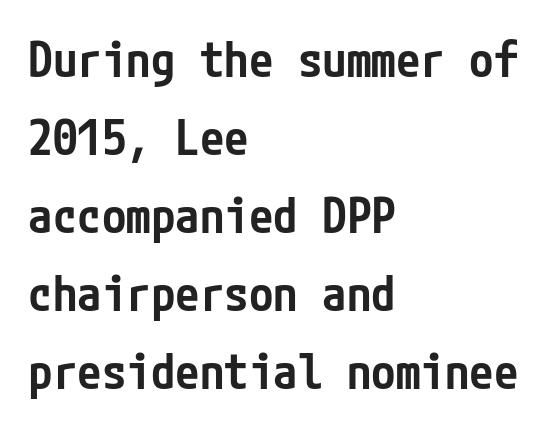
The image shows 49 px semibold, condensed sans-serif type, upright; set left-aligned, normal line spacing (1.59x), normal letter spacing, not underlined; low stroke contrast and a medium x-height.
